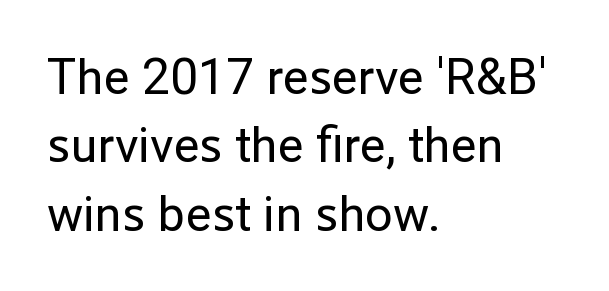
The image shows 50 px regular-weight sans-serif type, upright; set left-aligned, normal line spacing (1.37x), normal letter spacing, not underlined; low stroke contrast and a medium x-height.
